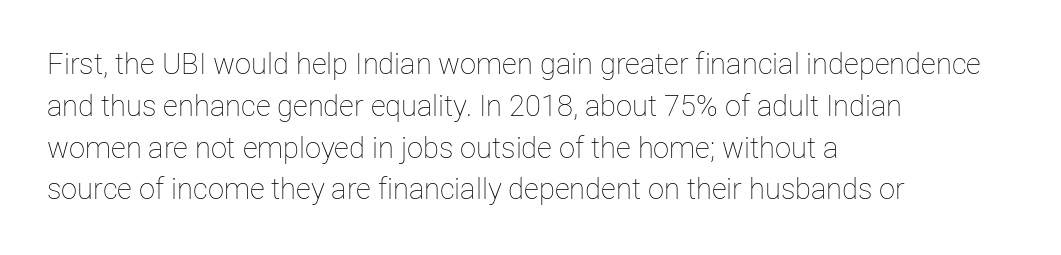
Q: Is the text bold? A: No.
Q: Is the text italic (slanted)? A: No, it is upright.
Q: Is the text underlined? A: No.
Q: How is the paragraph aligned? A: Left-aligned.
Q: Is the spacing between letters normal or unusually wide? A: Normal.
Q: Is the spacing between lines tight, normal or loose? A: Normal.
Q: Width (condensed, normal, or wide)? A: Normal.
Q: Stroke contrast? A: Low.
Q: x-height? A: Medium.
Q: Monospaced? A: No.
